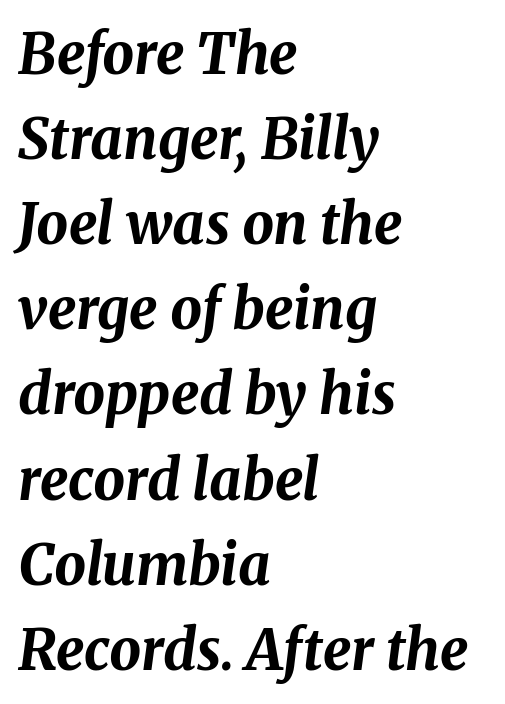
Q: Is the text bold? A: Yes.
Q: Is the text italic (slanted)? A: Yes, it leans right by about 8 degrees.
Q: Is the text underlined? A: No.
Q: How is the paragraph aligned? A: Left-aligned.
Q: Is the spacing between letters normal or unusually wide? A: Normal.
Q: Is the spacing between lines tight, normal or loose? A: Normal.
Q: Width (condensed, normal, or wide)? A: Normal.
Q: Stroke contrast? A: Medium.
Q: x-height? A: Medium.
Q: Monospaced? A: No.
